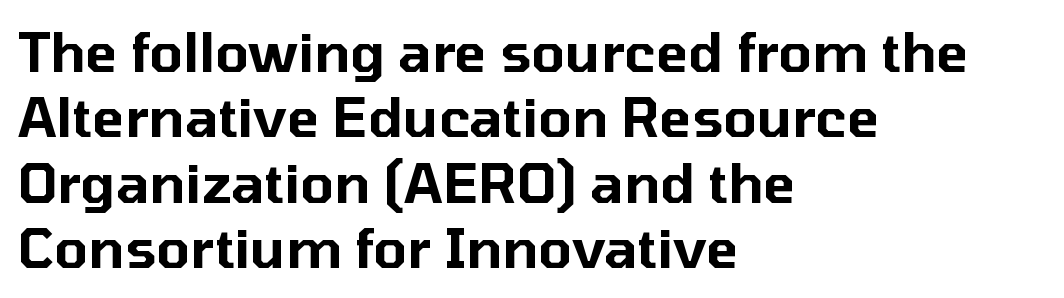
{"serif": "no", "italic": "no", "width": "normal", "stroke_contrast": "low", "x_height": "medium", "monospaced": "no", "underline": "no", "align": "left", "line_spacing_ratio": 1.21, "letter_spacing": "normal", "letter_spacing_em": 0.0, "glyph_px": 54}
